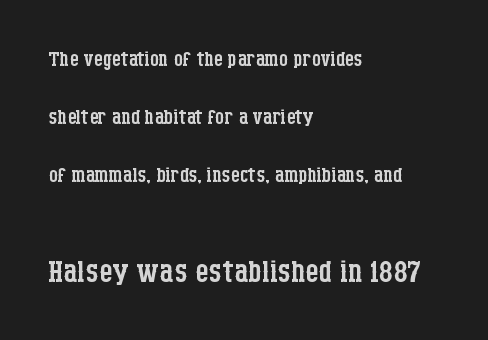
The letters stand upright; this is a roman face. Any mark beneath the type? The region is blank. This sample has the flowing, uneven cadence of proportional lettering. Loosely led — the rows are spread out. Small over large — that's the arrangement of the two blocks here. Tracking here is standard; glyphs follow each other at the usual distance.
